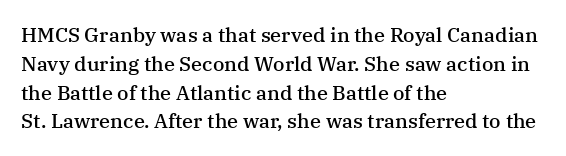
{"italic": "no", "bold": "semi", "underline": "no", "align": "left", "line_spacing": "normal", "line_spacing_ratio": 1.44, "letter_spacing": "normal", "letter_spacing_em": 0.0, "glyph_px": 20}
